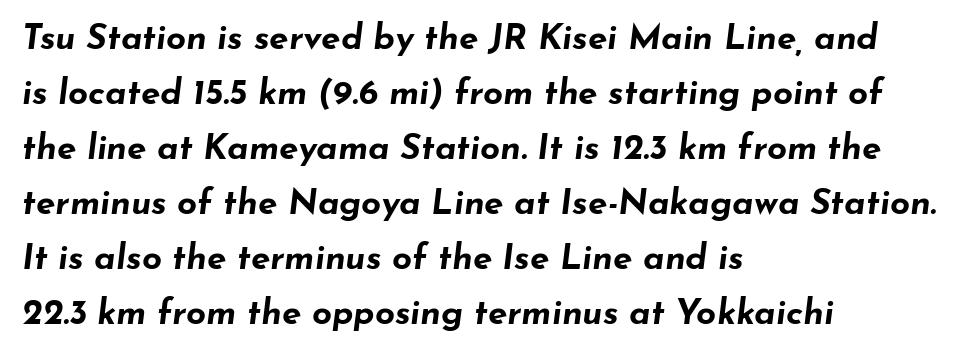
Do the characters align in a grid? No, the font is proportional. No word sits above an underline. This block has exactly the height ordinary leading produces. Typesetter's note: full bold, strokes at maximum text heaviness. The letterforms sit shoulder to shoulder at normal distance.
